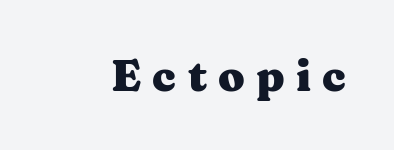
{"serif": "yes", "italic": "no", "bold": "yes", "weight": "heavy", "width": "wide", "stroke_contrast": "medium", "x_height": "medium", "monospaced": "no", "underline": "no", "letter_spacing": "wide", "letter_spacing_em": 0.26, "glyph_px": 43}
